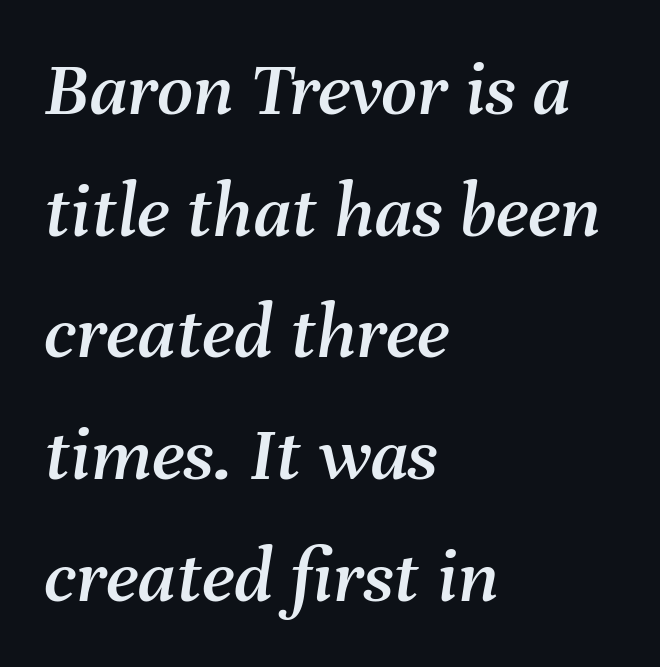
{"italic": "yes", "lean": "right", "slant_degrees": 8, "width": "normal", "stroke_contrast": "medium", "x_height": "medium", "monospaced": "no", "underline": "no", "align": "left", "line_spacing": "normal", "line_spacing_ratio": 1.54, "letter_spacing": "normal", "letter_spacing_em": 0.0, "glyph_px": 79}
